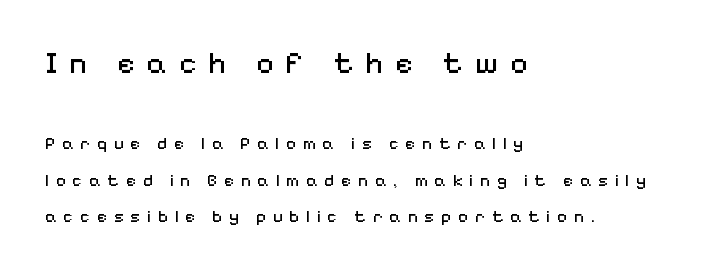
Interline gaps are noticeably wide in this sample. This reads as an unemphasized weight, regular at the heaviest. These lines have a slow, spaced-out rhythm from letter to letter. These lines were composed using upright roman letters.
